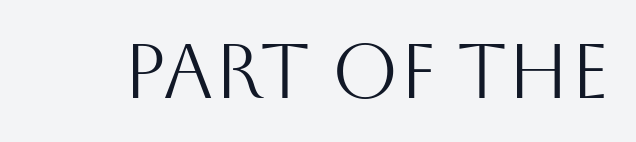
{"serif": "no", "italic": "no", "bold": "no", "weight": "light", "width": "normal", "stroke_contrast": "medium", "x_height": "large", "monospaced": "no", "underline": "no", "letter_spacing": "normal", "letter_spacing_em": 0.0, "glyph_px": 77}
